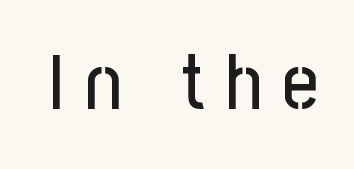
The letters are spread apart with noticeably loose tracking. Note the varied advance widths — an 'i' is clearly narrower than an 'm'. In terms of posture, this sample is upright. Any mark beneath the type? The region is blank. This rendering employs a face without finishing strokes, i.e., a sans-serif.
